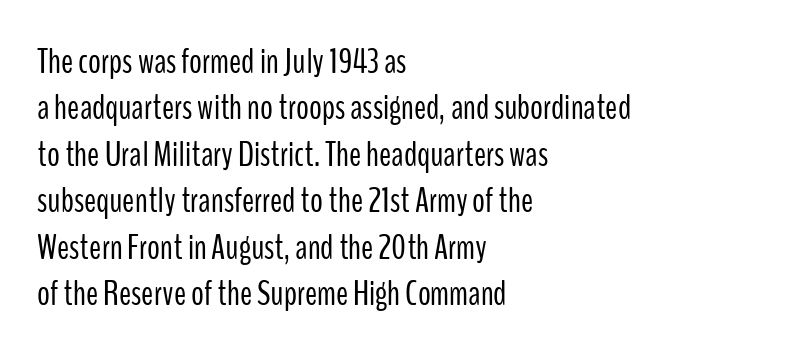
Q: Is the text bold? A: No.
Q: Is the text italic (slanted)? A: No, it is upright.
Q: Is the typeface a serif or a sans-serif typeface? A: Sans-serif.
Q: Is the text underlined? A: No.
Q: How is the paragraph aligned? A: Left-aligned.
Q: Is the spacing between letters normal or unusually wide? A: Normal.
Q: Is the spacing between lines tight, normal or loose? A: Normal.
Q: Width (condensed, normal, or wide)? A: Condensed.
Q: Stroke contrast? A: Low.
Q: x-height? A: Medium.
Q: Monospaced? A: No.
